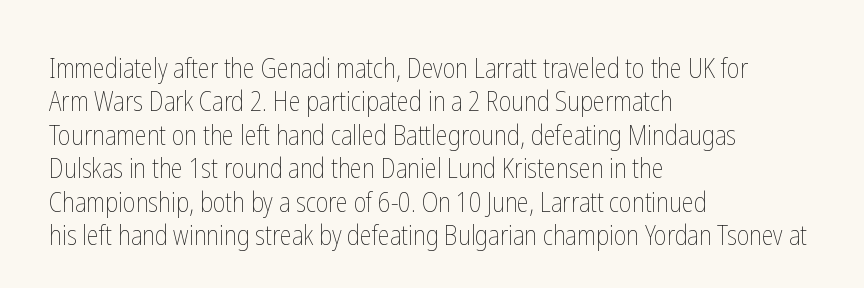
Q: Is the text bold? A: No.
Q: Is the text italic (slanted)? A: No, it is upright.
Q: Is the text underlined? A: No.
Q: How is the paragraph aligned? A: Left-aligned.
Q: Is the spacing between letters normal or unusually wide? A: Normal.
